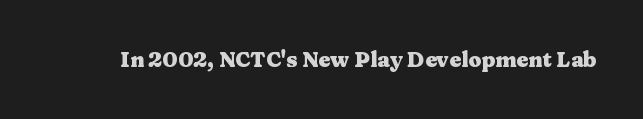
The letterforms sit shoulder to shoulder at normal distance. These lines were composed using upright roman letters. Check the space under the baseline: it is left empty. The sample has been set heavy, in full bold.
